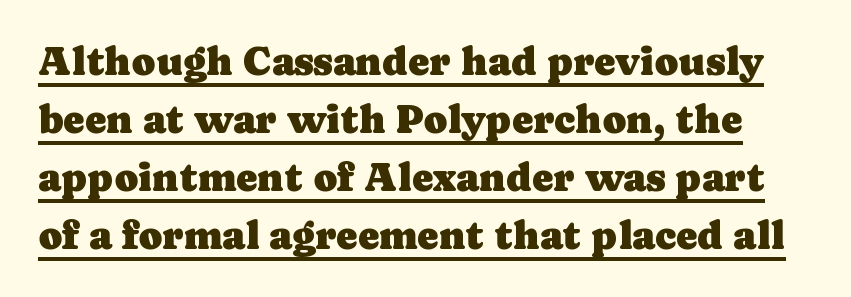
{"serif": "yes", "italic": "no", "width": "normal", "stroke_contrast": "low", "x_height": "medium", "monospaced": "no", "underline": "yes", "line_spacing": "normal", "line_spacing_ratio": 1.45, "letter_spacing": "normal", "letter_spacing_em": 0.0, "glyph_px": 40}
